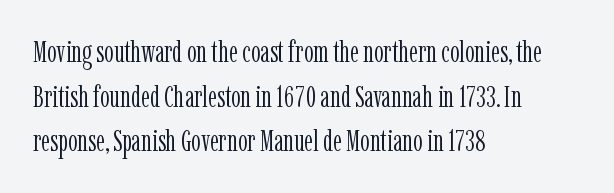
Are there feet on the stems? There are — it's a serif. Every stem runs plumb, perpendicular to the baseline. Heft: none added — not bold. Plain, unruled lines of type.
